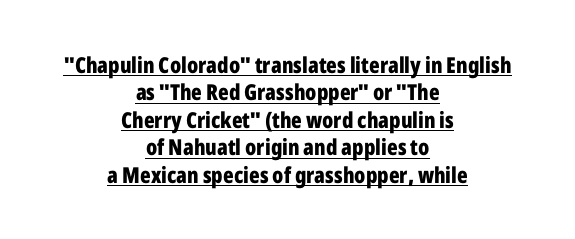
Q: Is the text bold? A: Yes.
Q: Is the text italic (slanted)? A: No, it is upright.
Q: Is the text underlined? A: Yes.
Q: How is the paragraph aligned? A: Centered.
Q: Is the spacing between letters normal or unusually wide? A: Normal.
Q: Is the spacing between lines tight, normal or loose? A: Normal.
